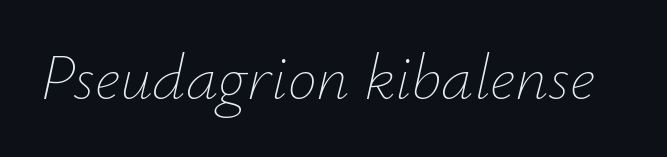
The line texture is even and compact thanks to regular tracking. Compared with a typical body face, this is equally light or lighter still. Nobody drew a line under any word here. The face used here is proportionally spaced, like ordinary book or web type. Slant detected: the letters are inclined.
